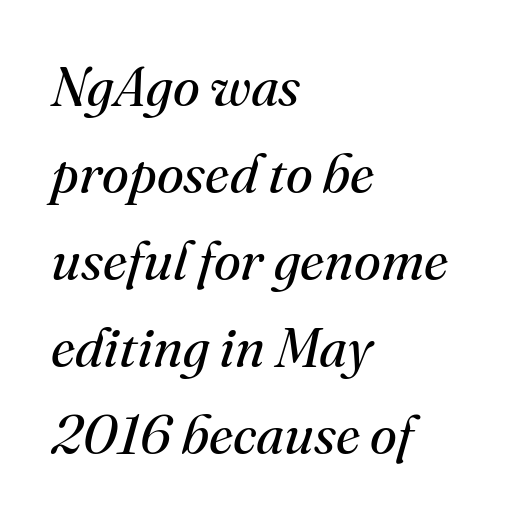
Q: Is the text bold? A: No.
Q: Is the text italic (slanted)? A: Yes, it leans right by about 16 degrees.
Q: Is the typeface a serif or a sans-serif typeface? A: Serif.
Q: Is the text underlined? A: No.
Q: How is the paragraph aligned? A: Left-aligned.
Q: Is the spacing between letters normal or unusually wide? A: Normal.
Q: Is the spacing between lines tight, normal or loose? A: Normal.
Q: Width (condensed, normal, or wide)? A: Normal.
Q: Stroke contrast? A: Medium.
Q: x-height? A: Small.
Q: Monospaced? A: No.
